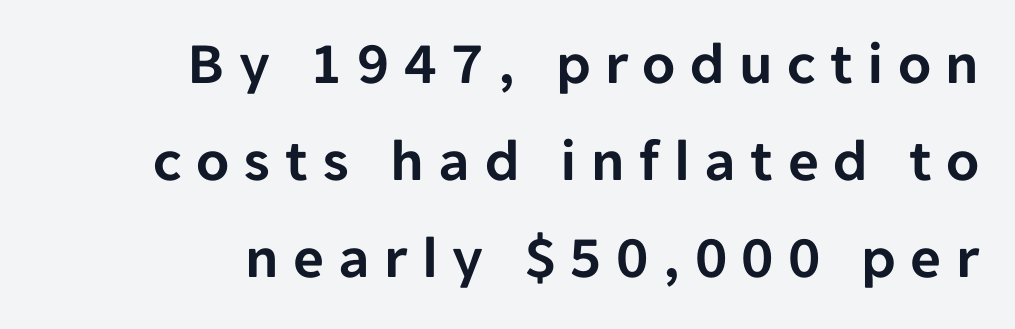
The image shows 60 px sans-serif type, upright; set right-aligned, normal line spacing (1.62x), unusually wide letter spacing (+0.24 em), not underlined; low stroke contrast and a medium x-height.
